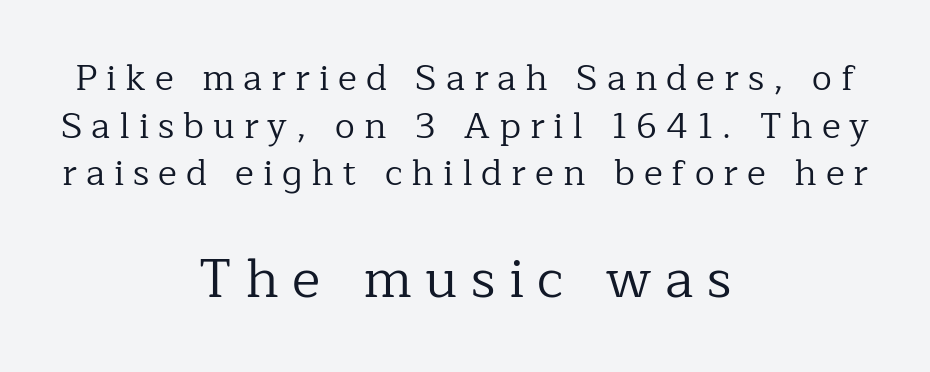
Q: Is the text bold? A: No.
Q: Is the text italic (slanted)? A: No, it is upright.
Q: Is the typeface a serif or a sans-serif typeface? A: Serif.
Q: Is the text underlined? A: No.
Q: How is the paragraph aligned? A: Centered.
Q: Is the spacing between letters normal or unusually wide? A: Unusually wide.
Q: Is the spacing between lines tight, normal or loose? A: Normal.
Q: Which block of text is set in a larger size, the first (top) or the second (bottom)? A: The second (bottom) one.
Q: Width (condensed, normal, or wide)? A: Normal.
Q: Stroke contrast? A: Low.
Q: x-height? A: Medium.
Q: Monospaced? A: No.
